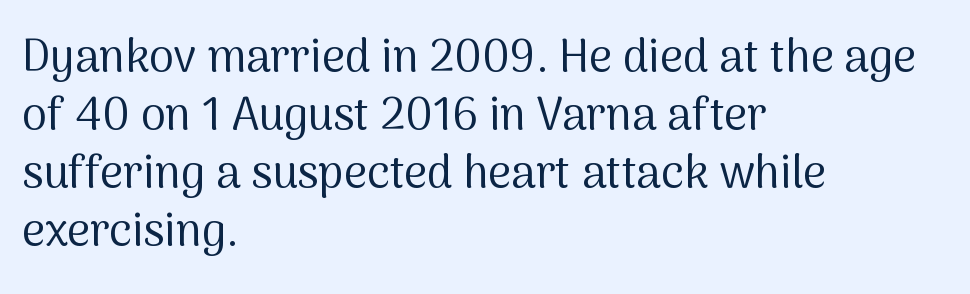
Reading down the column, the eye jumps a familiar distance to each next line. Here the designer chose a conventional face with non-uniform glyph widths. Look at the bottom of the vertical strokes: they stop flat, with no serifs. The string is rendered with underlining switched off.
